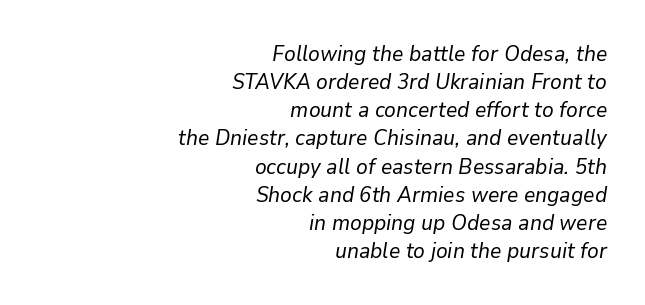
The image shows 22 px text type, italic (leaning right); set right-aligned, normal line spacing (1.28x), normal letter spacing, not underlined.
